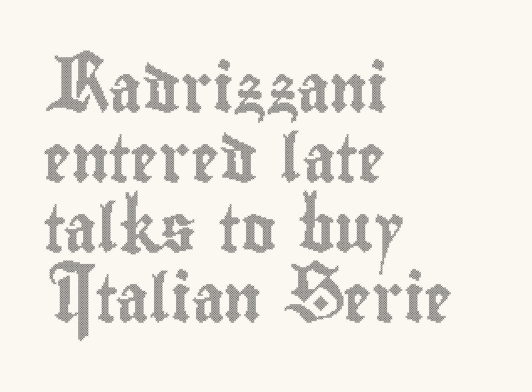
{"italic": "no", "width": "condensed", "x_height": "small", "monospaced": "no", "underline": "no", "align": "left", "line_spacing": "normal", "line_spacing_ratio": 1.49, "letter_spacing": "normal", "letter_spacing_em": 0.0, "glyph_px": 47}
